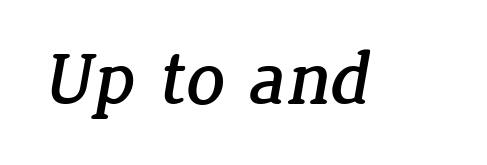
The image shows 76 px serif type; set normal letter spacing, not underlined; low stroke contrast and a medium x-height.
